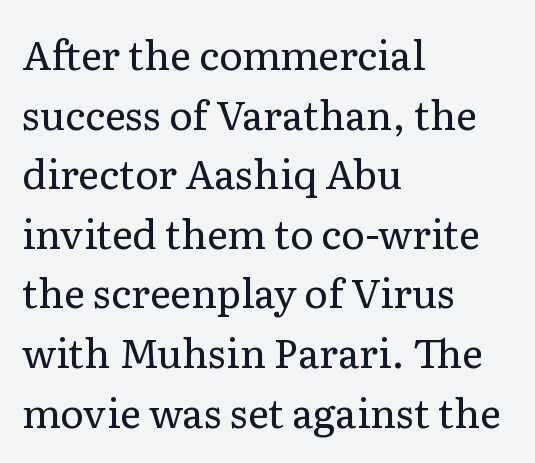
Q: Is the text bold? A: No.
Q: Is the text italic (slanted)? A: No, it is upright.
Q: Is the typeface a serif or a sans-serif typeface? A: Serif.
Q: Is the text underlined? A: No.
Q: How is the paragraph aligned? A: Left-aligned.
Q: Is the spacing between letters normal or unusually wide? A: Normal.
Q: Is the spacing between lines tight, normal or loose? A: Normal.
Q: Width (condensed, normal, or wide)? A: Normal.
Q: Stroke contrast? A: Low.
Q: x-height? A: Medium.
Q: Monospaced? A: No.
